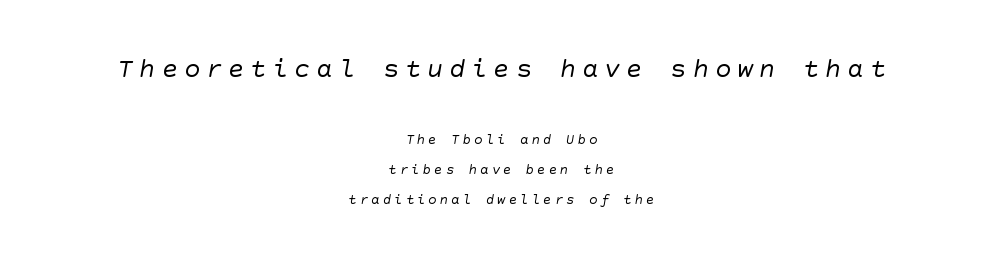
Q: Is the text bold? A: No.
Q: Is the text underlined? A: No.
Q: How is the paragraph aligned? A: Centered.
Q: Is the spacing between letters normal or unusually wide? A: Unusually wide.
Q: Is the spacing between lines tight, normal or loose? A: Loose.
Q: Which block of text is set in a larger size, the first (top) or the second (bottom)? A: The first (top) one.
